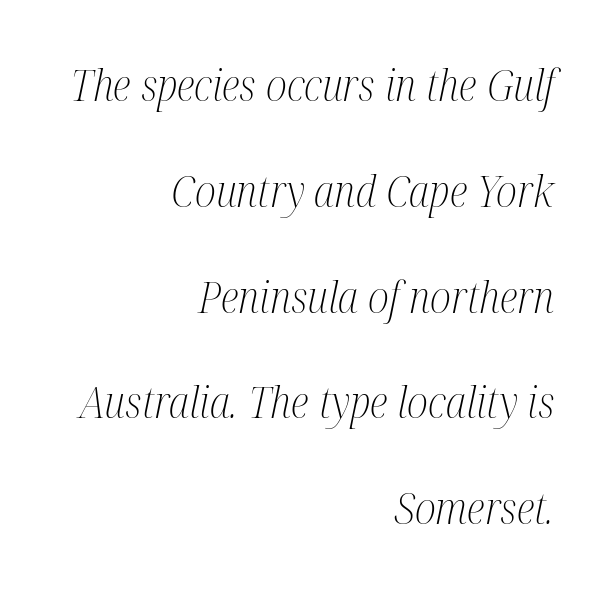
Q: Is the text bold? A: No.
Q: Is the text italic (slanted)? A: Yes, it leans right by about 12 degrees.
Q: Is the typeface a serif or a sans-serif typeface? A: Serif.
Q: Is the text underlined? A: No.
Q: How is the paragraph aligned? A: Right-aligned.
Q: Is the spacing between letters normal or unusually wide? A: Normal.
Q: Is the spacing between lines tight, normal or loose? A: Loose.
Q: Width (condensed, normal, or wide)? A: Condensed.
Q: Stroke contrast? A: Medium.
Q: x-height? A: Medium.
Q: Monospaced? A: No.
